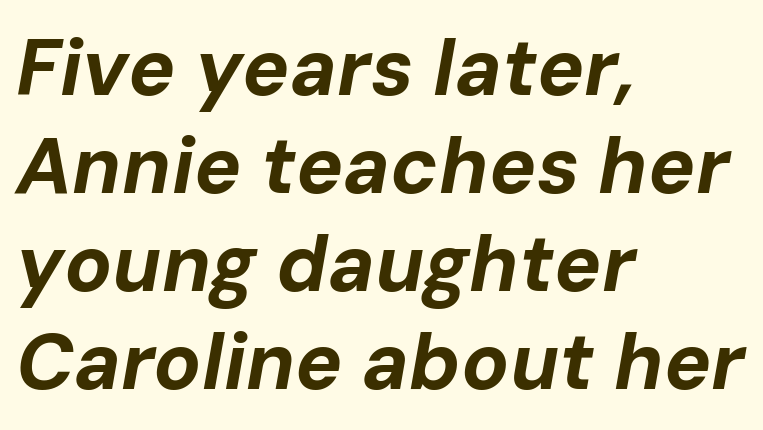
{"italic": "yes", "lean": "right", "slant_degrees": 10, "bold": "yes", "weight": "bold", "width": "normal", "stroke_contrast": "low", "x_height": "medium", "monospaced": "no", "underline": "no", "align": "left", "line_spacing_ratio": 1.24, "letter_spacing": "normal", "letter_spacing_em": 0.0, "glyph_px": 79}
